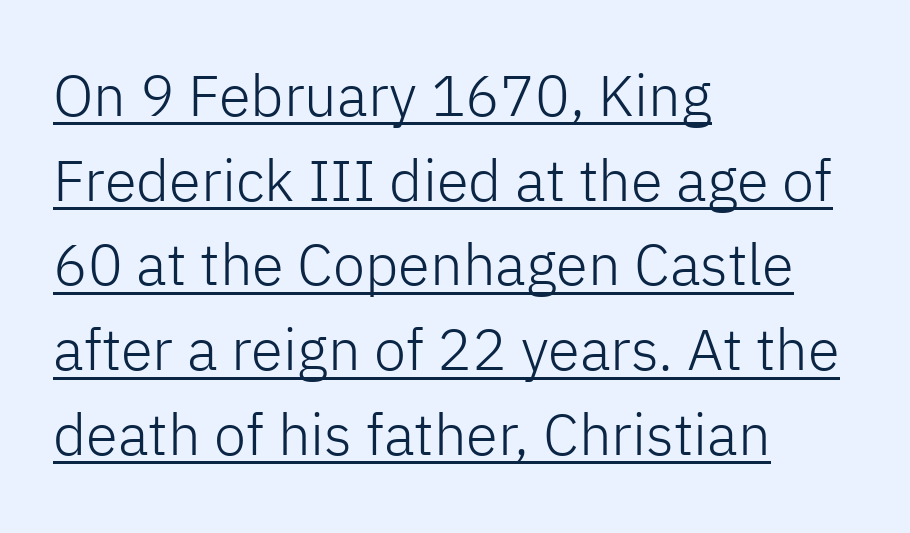
The face used here appears with an underline applied. This rendering uses left alignment, leaving the right contour irregular. I'd call this a sans setting — the letters go barefoot. Letter spacing: default. Spacing verdict: proportional, widths tailored to each character.
